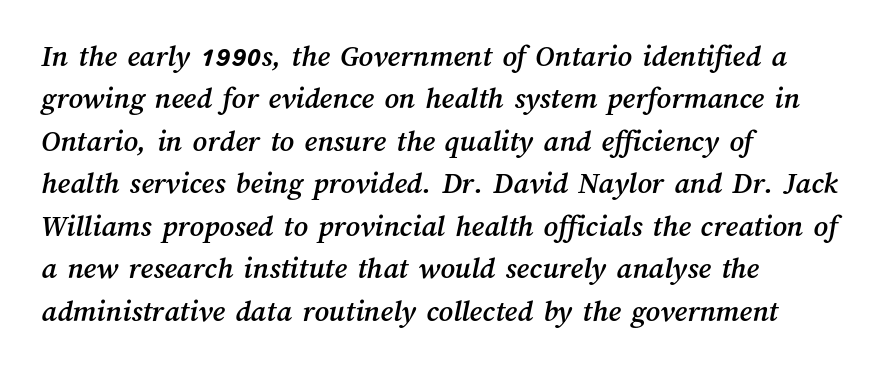
Interline gaps are of average width in this sample. This sample has the flowing, uneven cadence of proportional lettering. Here the glyphs are tracked normally, forming tight word shapes. The words here are not underlined.
